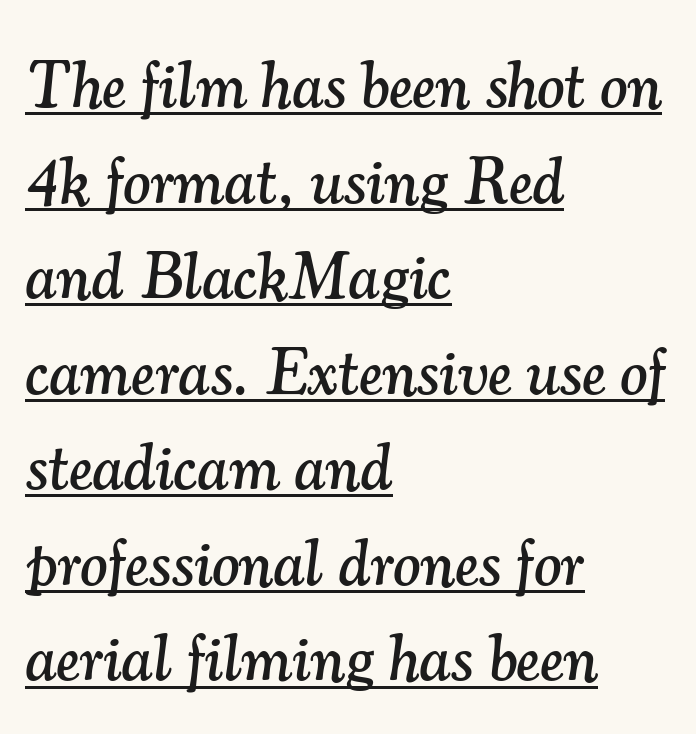
The image shows 65 px serif type, italic (leaning right); set left-aligned, normal line spacing (1.47x), normal letter spacing, underlined; medium stroke contrast and a small x-height.
